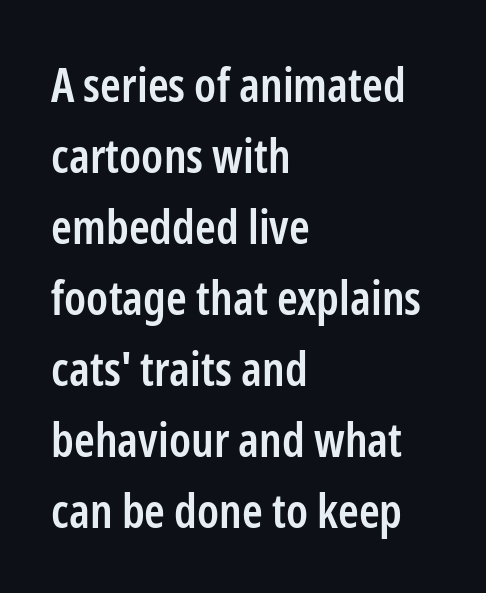
Q: Is the text bold? A: Semi-bold.
Q: Is the text italic (slanted)? A: No, it is upright.
Q: Is the typeface a serif or a sans-serif typeface? A: Sans-serif.
Q: Is the text underlined? A: No.
Q: How is the paragraph aligned? A: Left-aligned.
Q: Is the spacing between letters normal or unusually wide? A: Normal.
Q: Is the spacing between lines tight, normal or loose? A: Normal.
Q: Width (condensed, normal, or wide)? A: Condensed.
Q: Stroke contrast? A: Low.
Q: x-height? A: Medium.
Q: Monospaced? A: No.
